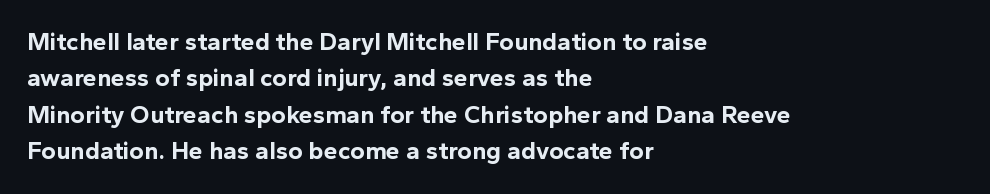
The image shows 25 px bold type, upright; set left-aligned, normal line spacing (1.46x), normal letter spacing, not underlined.
